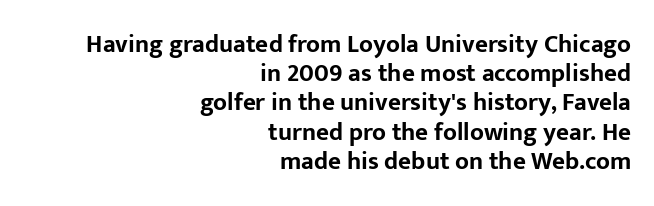
Q: Is the text bold? A: Yes.
Q: Is the text italic (slanted)? A: No, it is upright.
Q: Is the text underlined? A: No.
Q: How is the paragraph aligned? A: Right-aligned.
Q: Is the spacing between letters normal or unusually wide? A: Normal.
